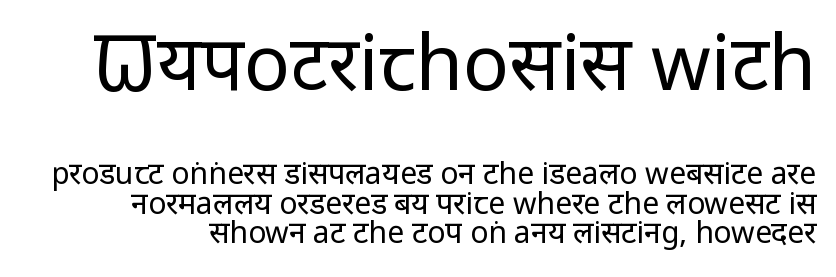
The image shows 76 px regular-weight, condensed sans-serif type, upright; set tight line spacing (0.99x), normal letter spacing, not underlined; the first (top) block is 2.53x larger; low stroke contrast and a large x-height.
